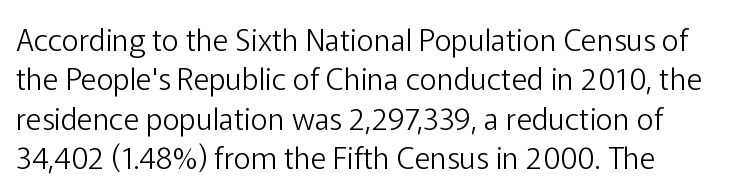
Q: Is the text bold? A: No.
Q: Is the text italic (slanted)? A: No, it is upright.
Q: Is the typeface a serif or a sans-serif typeface? A: Sans-serif.
Q: Is the text underlined? A: No.
Q: How is the paragraph aligned? A: Left-aligned.
Q: Is the spacing between letters normal or unusually wide? A: Normal.
Q: Is the spacing between lines tight, normal or loose? A: Normal.
Q: Width (condensed, normal, or wide)? A: Normal.
Q: Stroke contrast? A: Low.
Q: x-height? A: Medium.
Q: Monospaced? A: No.
